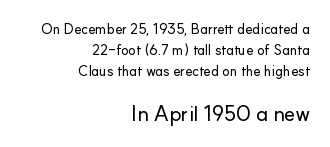
The image shows 21 px text type, upright; set right-aligned, normal line spacing (1.5x), normal letter spacing, not underlined; the second (bottom) block is 1.5x larger.
